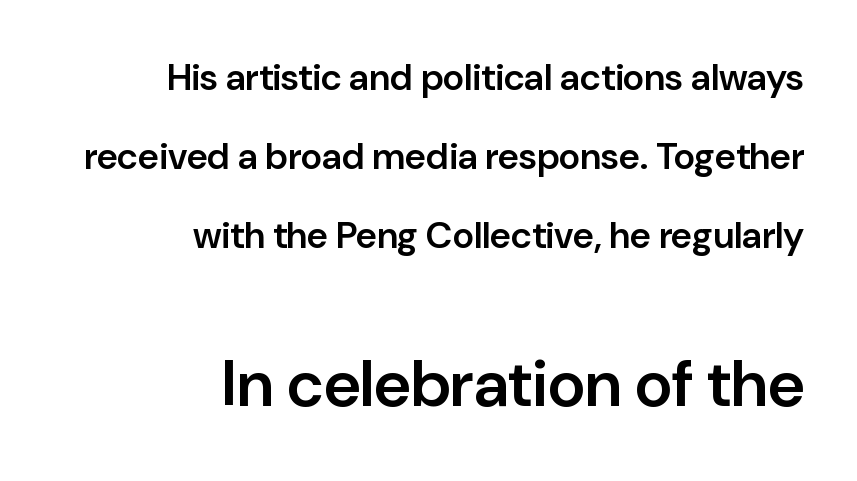
The image shows 65 px semibold sans-serif type, upright; set right-aligned, loose line spacing (2.13x), normal letter spacing, not underlined; the second (bottom) block is 1.76x larger; low stroke contrast and a medium x-height.
